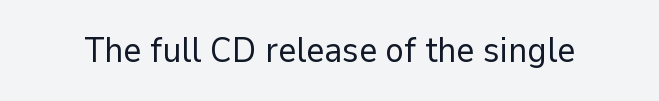
Q: Is the text bold? A: No.
Q: Is the text italic (slanted)? A: No, it is upright.
Q: Is the typeface a serif or a sans-serif typeface? A: Sans-serif.
Q: Is the text underlined? A: No.
Q: Is the spacing between letters normal or unusually wide? A: Normal.
Q: Width (condensed, normal, or wide)? A: Normal.
Q: Stroke contrast? A: Low.
Q: x-height? A: Medium.
Q: Monospaced? A: No.
